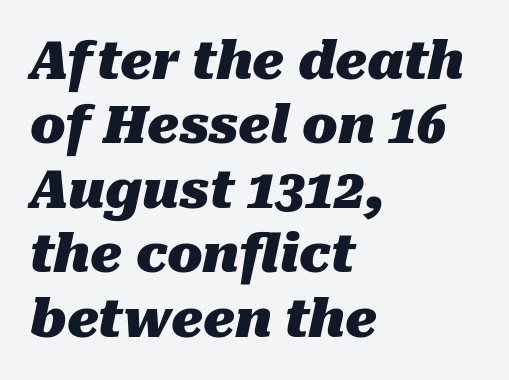
Q: Is the text bold? A: Yes.
Q: Is the text italic (slanted)? A: Yes, it leans right by about 10 degrees.
Q: Is the text underlined? A: No.
Q: How is the paragraph aligned? A: Left-aligned.
Q: Is the spacing between letters normal or unusually wide? A: Normal.
Q: Width (condensed, normal, or wide)? A: Normal.
Q: Stroke contrast? A: Medium.
Q: x-height? A: Medium.
Q: Monospaced? A: No.
